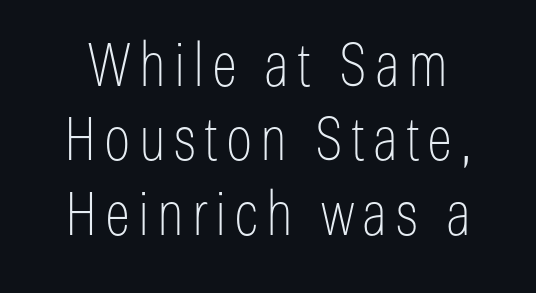
The image shows 60 px thin, condensed sans-serif type, upright; set line spacing 1.24x, not underlined; low stroke contrast and a medium x-height.
